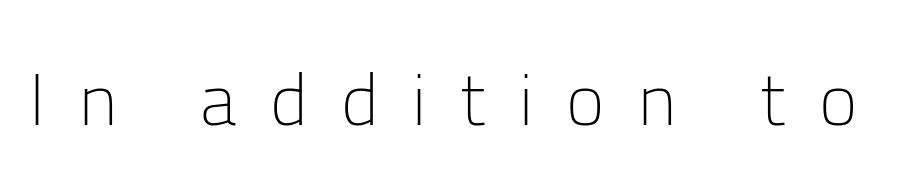
{"serif": "no", "italic": "no", "bold": "no", "weight": "light", "width": "normal", "stroke_contrast": "low", "x_height": "medium", "monospaced": "no", "underline": "no", "letter_spacing": "wide", "letter_spacing_em": 0.46, "glyph_px": 73}
